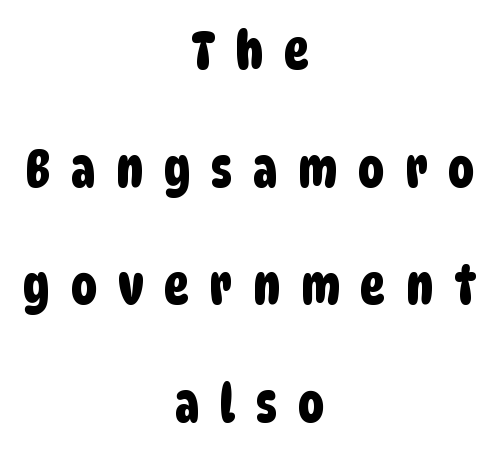
Q: Is the typeface a serif or a sans-serif typeface? A: Sans-serif.
Q: Is the text underlined? A: No.
Q: How is the paragraph aligned? A: Centered.
Q: Is the spacing between letters normal or unusually wide? A: Unusually wide.
Q: Is the spacing between lines tight, normal or loose? A: Loose.
Q: Width (condensed, normal, or wide)? A: Condensed.
Q: Stroke contrast? A: Low.
Q: x-height? A: Large.
Q: Monospaced? A: No.
